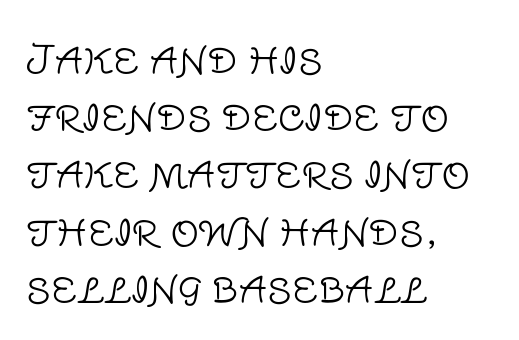
Q: Is the text bold? A: No.
Q: Is the text italic (slanted)? A: Yes.
Q: Is the typeface a serif or a sans-serif typeface? A: Sans-serif.
Q: Is the text underlined? A: No.
Q: How is the paragraph aligned? A: Left-aligned.
Q: Is the spacing between letters normal or unusually wide? A: Normal.
Q: Is the spacing between lines tight, normal or loose? A: Normal.
Q: Width (condensed, normal, or wide)? A: Normal.
Q: Stroke contrast? A: Low.
Q: x-height? A: Large.
Q: Monospaced? A: No.
